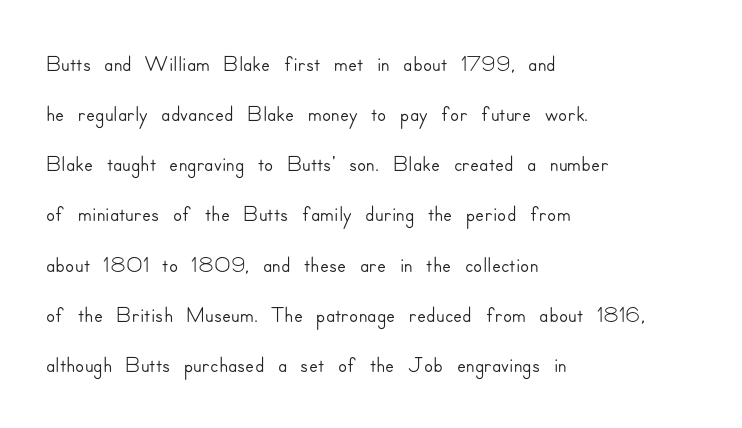
Q: Is the text italic (slanted)? A: No, it is upright.
Q: Is the typeface a serif or a sans-serif typeface? A: Sans-serif.
Q: Is the text underlined? A: No.
Q: How is the paragraph aligned? A: Left-aligned.
Q: Is the spacing between letters normal or unusually wide? A: Normal.
Q: Is the spacing between lines tight, normal or loose? A: Normal.
Q: Width (condensed, normal, or wide)? A: Normal.
Q: Stroke contrast? A: Low.
Q: x-height? A: Small.
Q: Monospaced? A: No.
